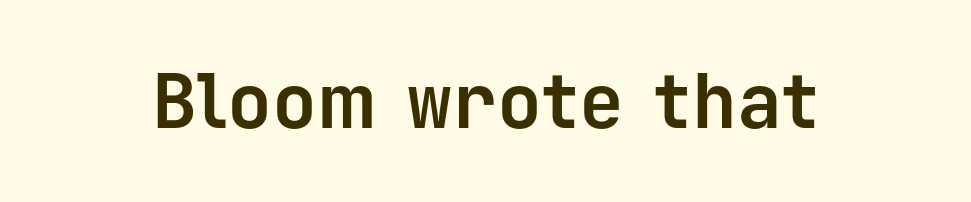
The image shows 75 px bold sans-serif type, upright, monospaced; set normal letter spacing, not underlined; low stroke contrast and a medium x-height.
